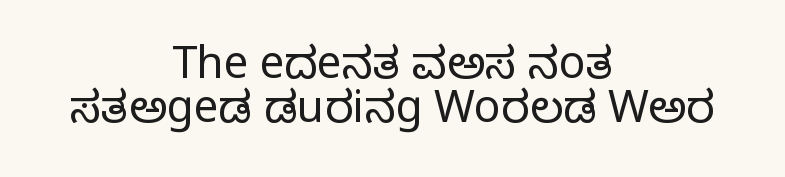
Weight: not bold — regular or lighter. The letters stand upright; this is a roman face. Interline gaps are noticeably narrow in this sample. This rendering leaves character spacing at its baseline value.
